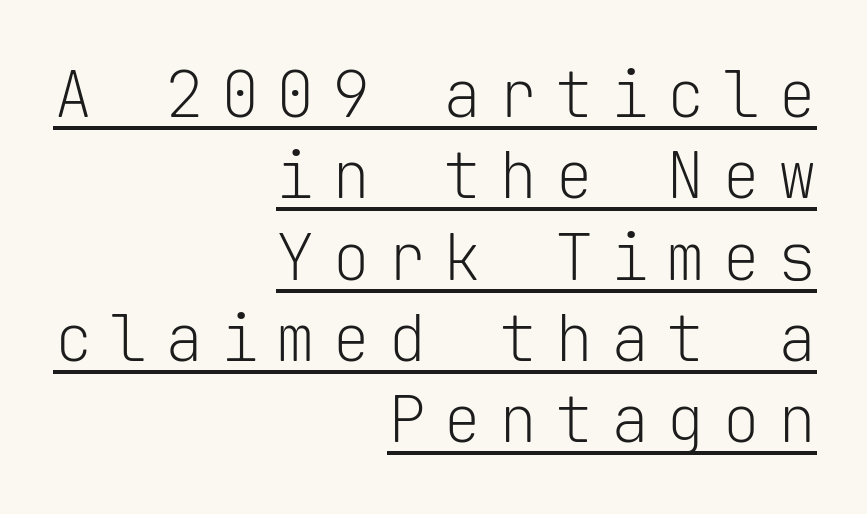
Q: Is the text bold? A: No.
Q: Is the text italic (slanted)? A: No, it is upright.
Q: Is the typeface a serif or a sans-serif typeface? A: Sans-serif.
Q: Is the text underlined? A: Yes.
Q: How is the paragraph aligned? A: Right-aligned.
Q: Is the spacing between letters normal or unusually wide? A: Unusually wide.
Q: Is the spacing between lines tight, normal or loose? A: Normal.
Q: Width (condensed, normal, or wide)? A: Normal.
Q: Stroke contrast? A: Low.
Q: x-height? A: Medium.
Q: Monospaced? A: Yes.
